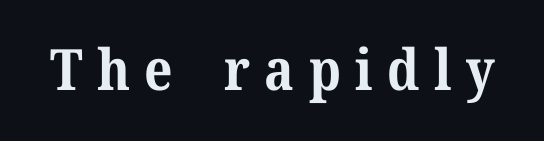
{"serif": "yes", "italic": "no", "bold": "yes", "weight": "bold", "width": "normal", "stroke_contrast": "medium", "x_height": "medium", "monospaced": "no", "underline": "no", "letter_spacing": "wide", "letter_spacing_em": 0.25, "glyph_px": 57}
